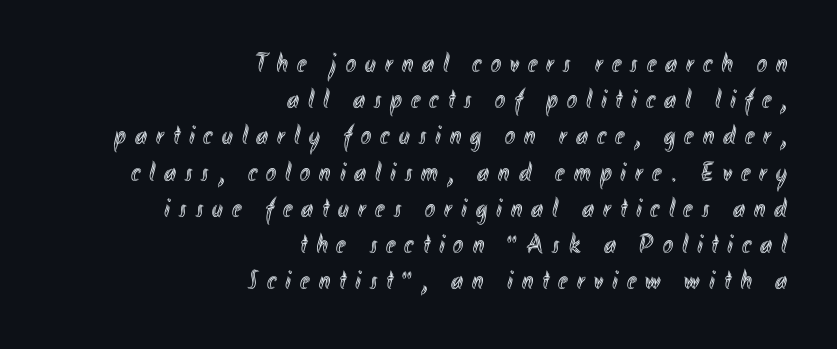
{"underline": "no", "align": "right", "line_spacing": "normal", "line_spacing_ratio": 1.34, "letter_spacing": "wide", "letter_spacing_em": 0.34, "glyph_px": 27}
